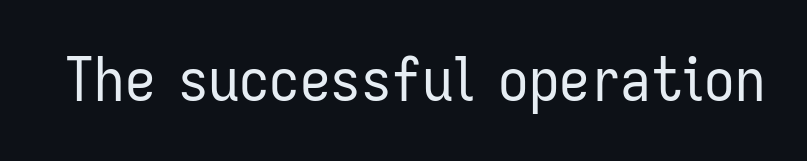
The image shows 61 px regular-weight, condensed sans-serif type, upright; set normal letter spacing, not underlined; low stroke contrast and a medium x-height.
